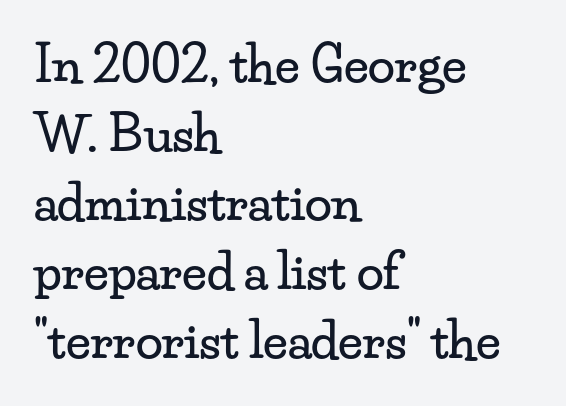
Q: Is the text italic (slanted)? A: No, it is upright.
Q: Is the typeface a serif or a sans-serif typeface? A: Serif.
Q: Is the text underlined? A: No.
Q: How is the paragraph aligned? A: Left-aligned.
Q: Is the spacing between letters normal or unusually wide? A: Normal.
Q: Is the spacing between lines tight, normal or loose? A: Normal.
Q: Width (condensed, normal, or wide)? A: Wide.
Q: Stroke contrast? A: Low.
Q: x-height? A: Small.
Q: Monospaced? A: No.
